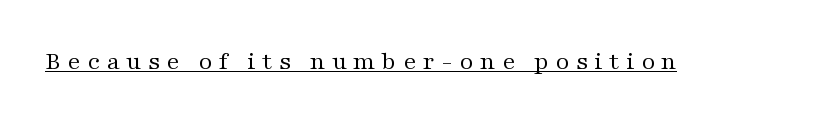
The cut favours lightness, reaching ordinary text weight at its darkest. Each word looks stretched out because of the extra space between its letters. Does a line run under the words? Yes, clearly. Do the letters lean? They stand straight.
